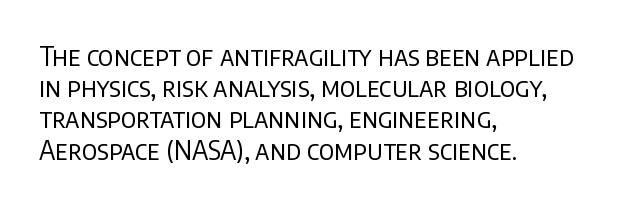
{"italic": "no", "bold": "no", "underline": "no", "align": "left", "line_spacing_ratio": 1.2, "letter_spacing": "normal", "letter_spacing_em": 0.0, "glyph_px": 26}
